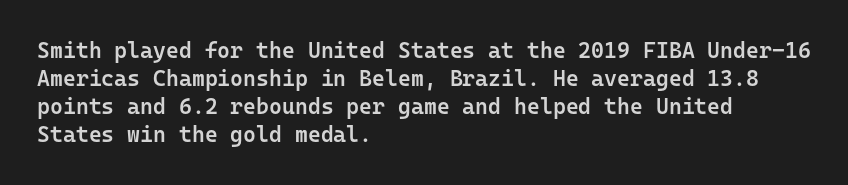
Regular leading. Is there any slant? The stems are plumb. You could call the tracking neutral — neither tight nor loose. A bare baseline throughout the passage.
